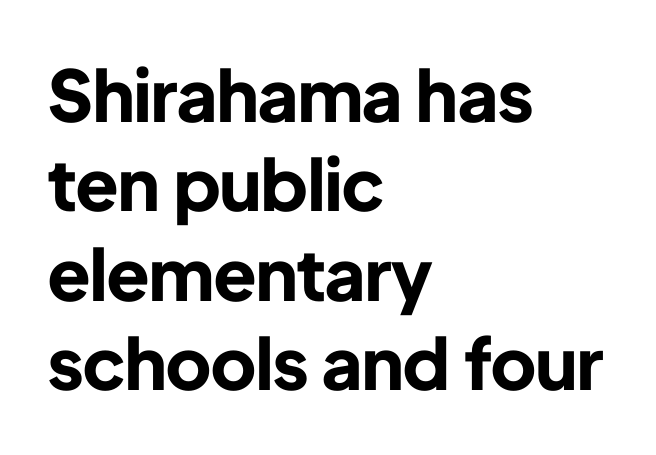
{"serif": "no", "italic": "no", "bold": "yes", "weight": "bold", "width": "normal", "stroke_contrast": "low", "x_height": "medium", "monospaced": "no", "underline": "no", "align": "left", "line_spacing": "normal", "line_spacing_ratio": 1.26, "letter_spacing": "normal", "letter_spacing_em": 0.0, "glyph_px": 71}
